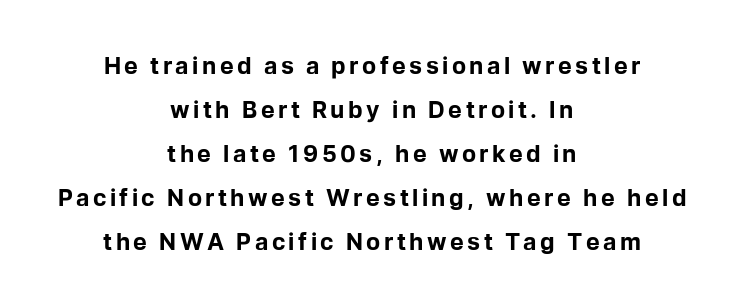
The image shows 23 px bold type, upright; set centered, loose line spacing (1.91x), not underlined.
